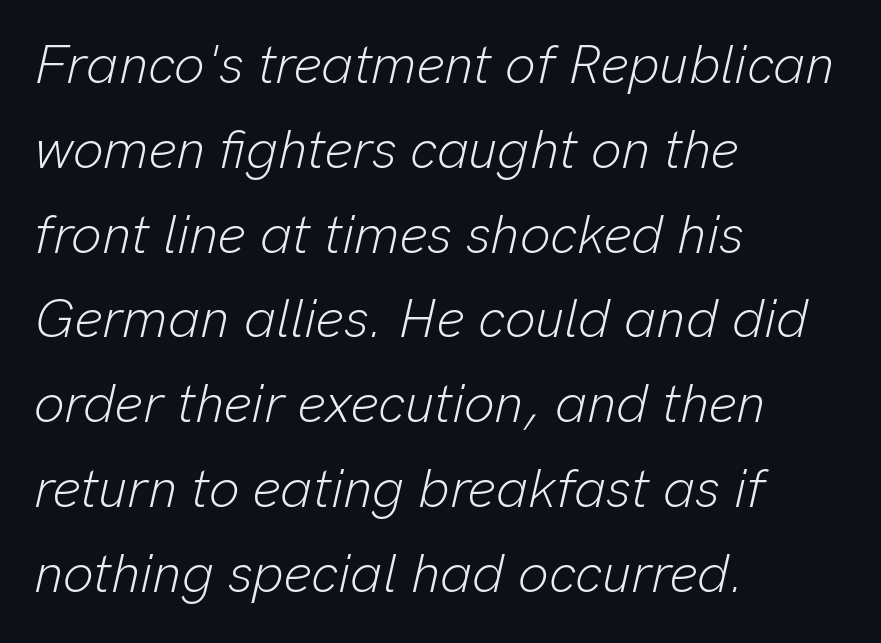
Q: Is the text bold? A: No.
Q: Is the text italic (slanted)? A: Yes, it leans right by about 13 degrees.
Q: Is the text underlined? A: No.
Q: How is the paragraph aligned? A: Left-aligned.
Q: Is the spacing between letters normal or unusually wide? A: Normal.
Q: Is the spacing between lines tight, normal or loose? A: Normal.
Q: Width (condensed, normal, or wide)? A: Normal.
Q: Stroke contrast? A: Low.
Q: x-height? A: Medium.
Q: Monospaced? A: No.
